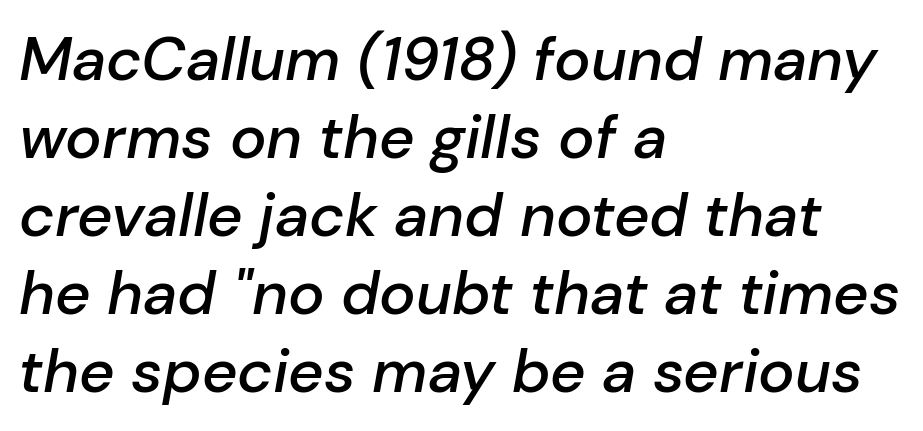
Q: Is the text bold? A: Semi-bold.
Q: Is the text italic (slanted)? A: Yes, it leans right by about 10 degrees.
Q: Is the text underlined? A: No.
Q: How is the paragraph aligned? A: Left-aligned.
Q: Is the spacing between letters normal or unusually wide? A: Normal.
Q: Is the spacing between lines tight, normal or loose? A: Normal.
Q: Width (condensed, normal, or wide)? A: Normal.
Q: Stroke contrast? A: Low.
Q: x-height? A: Medium.
Q: Monospaced? A: No.
